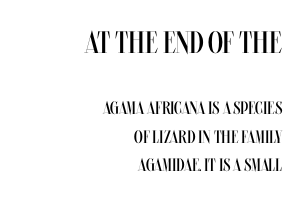
Reading top to bottom, the characters get smaller at the block break. Varying glyph widths throughout — classic text-font behaviour. The lines sit at an ordinary, default distance from one another. Weight class: somewhere from thin through regular.
